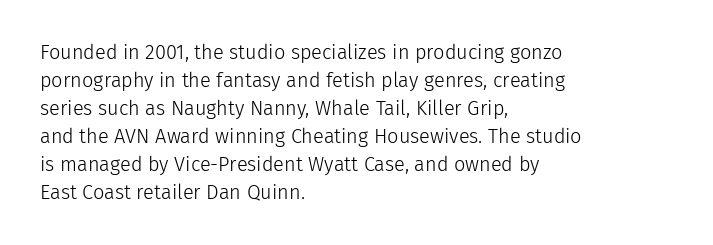
{"italic": "no", "bold": "no", "underline": "no", "align": "left", "line_spacing": "normal", "line_spacing_ratio": 1.4, "letter_spacing": "normal", "letter_spacing_em": 0.0, "glyph_px": 20}
